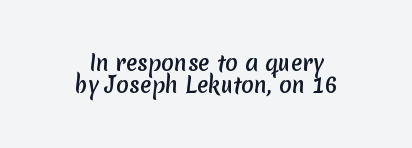
{"underline": "no", "align": "center", "line_spacing": "tight", "line_spacing_ratio": 1.04, "letter_spacing": "normal", "letter_spacing_em": 0.0, "glyph_px": 21}
